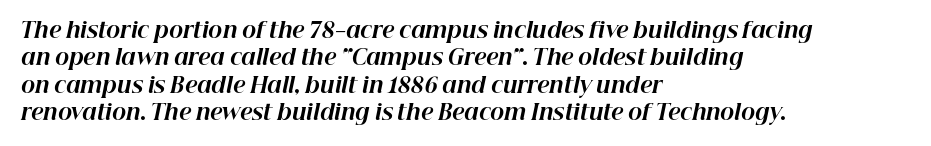
{"italic": "yes", "lean": "right", "slant_degrees": 12, "bold": "yes", "underline": "no", "align": "left", "line_spacing": "normal", "line_spacing_ratio": 1.3, "letter_spacing": "normal", "letter_spacing_em": 0.0, "glyph_px": 21}
